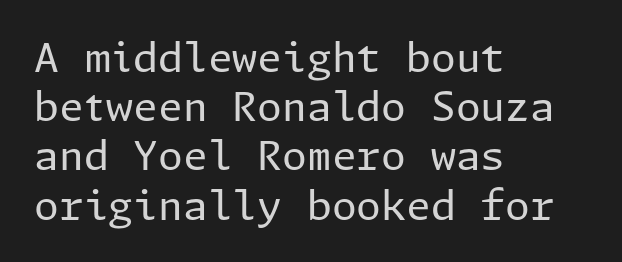
{"serif": "no", "italic": "no", "bold": "no", "weight": "regular", "width": "normal", "stroke_contrast": "low", "x_height": "medium", "underline": "no", "align": "left", "line_spacing_ratio": 1.23, "letter_spacing": "normal", "letter_spacing_em": 0.0, "glyph_px": 40}
